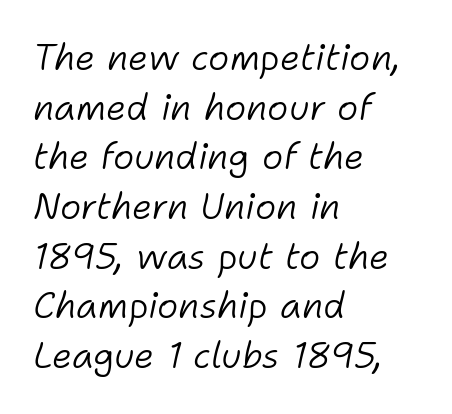
The image shows 36 px light type, italic (leaning right); set left-aligned, normal line spacing (1.38x), normal letter spacing, not underlined; low stroke contrast and a medium x-height.
